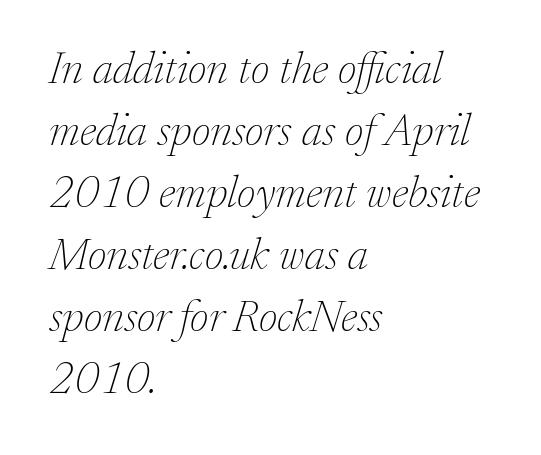
{"serif": "yes", "italic": "yes", "lean": "right", "slant_degrees": 17, "bold": "no", "weight": "thin", "width": "normal", "stroke_contrast": "low", "x_height": "medium", "monospaced": "no", "underline": "no", "align": "left", "line_spacing": "normal", "line_spacing_ratio": 1.38, "letter_spacing": "normal", "letter_spacing_em": 0.0, "glyph_px": 45}
